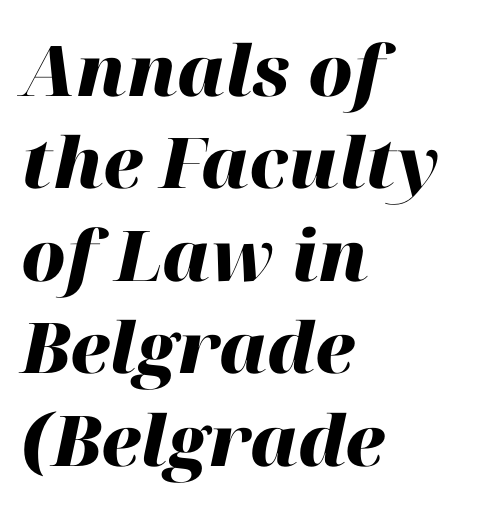
The image shows 70 px heavy type, italic (leaning right); set left-aligned, normal line spacing (1.32x), normal letter spacing, not underlined; high stroke contrast and a medium x-height.
